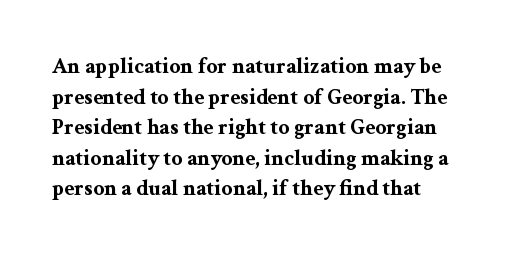
{"italic": "no", "bold": "yes", "underline": "no", "line_spacing": "normal", "line_spacing_ratio": 1.39, "letter_spacing": "normal", "letter_spacing_em": 0.0, "glyph_px": 22}
